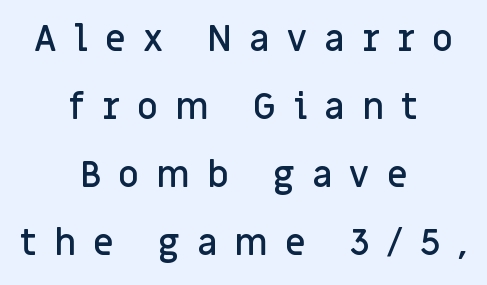
The image shows 36 px semibold sans-serif type, upright; set centered, line spacing 1.89x, unusually wide letter spacing (+0.48 em), not underlined; low stroke contrast and a large x-height.
